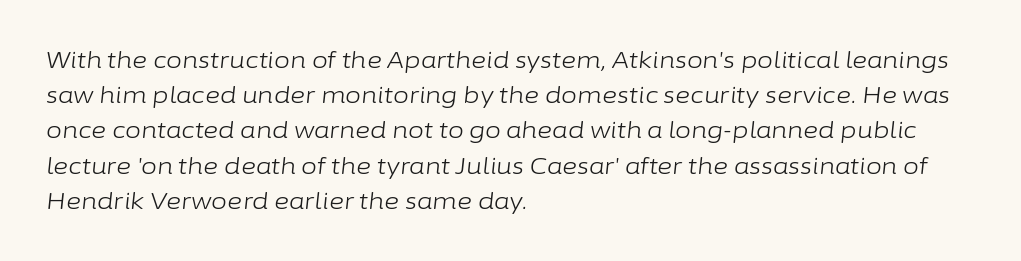
{"italic": "yes", "lean": "right", "slant_degrees": 6, "bold": "no", "underline": "no", "align": "left", "line_spacing": "normal", "line_spacing_ratio": 1.53, "letter_spacing": "normal", "letter_spacing_em": 0.0, "glyph_px": 23}
